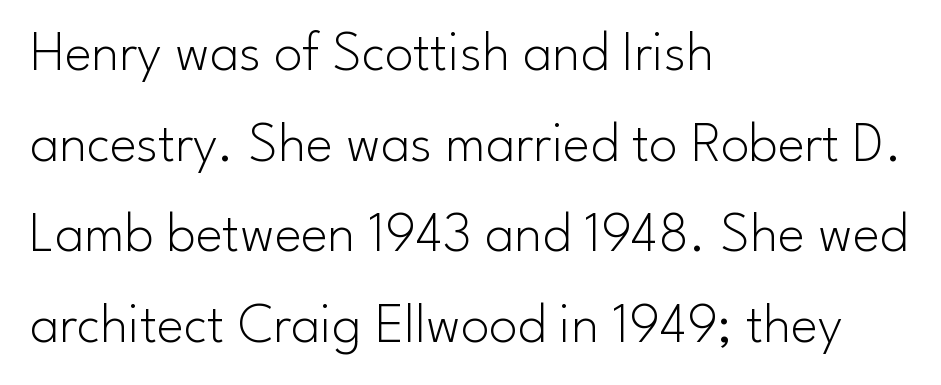
Vertical strokes here are truly vertical. Do the characters align in a grid? No, the font is proportional. No chunkiness to these letters — they're not bold. Glyph-to-glyph distance matches everyday printed text. Note: no serifs on the glyphs. Letters rest on an invisible, unmarked baseline.
